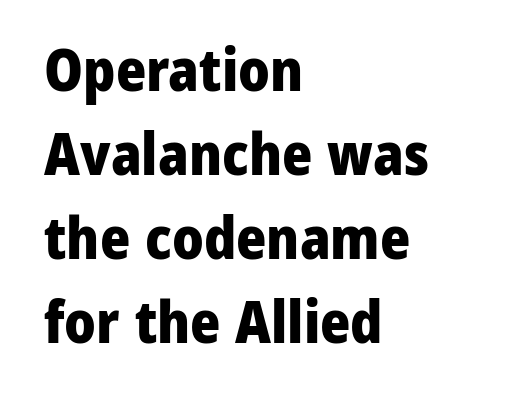
Regarding serifs, this sample does without them. The space between consecutive lines is moderate. A full-strength bold gives these letters their thick strokes. Each line starts at the same left margin while the right side varies. The passage shown is typed in a proportional face where columns would drift.
